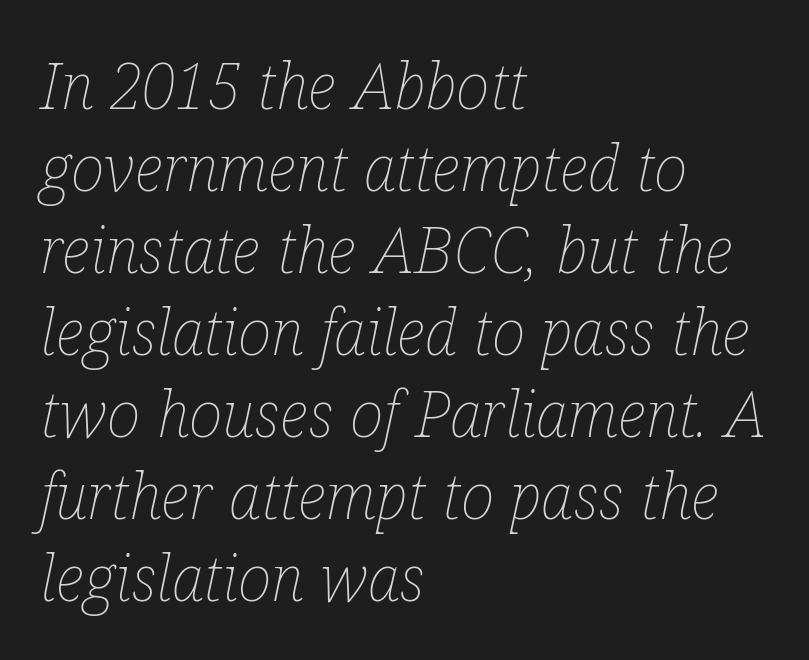
This sample keeps an unexceptional amount of space between lines. Clear beneath every line of the passage. Characters are canted at an angle relative to the baseline's perpendicular. Short and long lines alike share a common starting point at left. You could not count columns in this text — the font is proportionally spaced. The characters are drawn with everyday or finer stroke widths.
